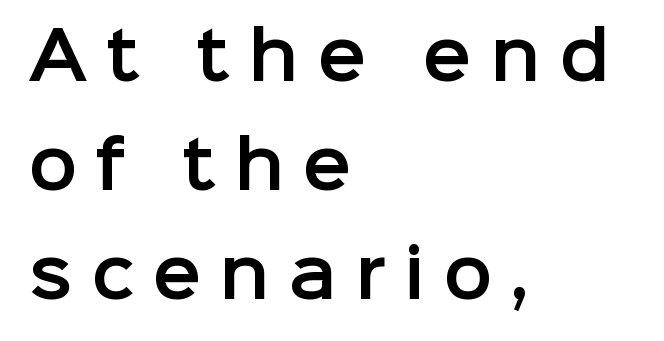
Q: Is the text italic (slanted)? A: No, it is upright.
Q: Is the typeface a serif or a sans-serif typeface? A: Sans-serif.
Q: Is the text underlined? A: No.
Q: How is the paragraph aligned? A: Left-aligned.
Q: Is the spacing between letters normal or unusually wide? A: Unusually wide.
Q: Is the spacing between lines tight, normal or loose? A: Normal.
Q: Width (condensed, normal, or wide)? A: Normal.
Q: Stroke contrast? A: Low.
Q: x-height? A: Medium.
Q: Monospaced? A: No.
